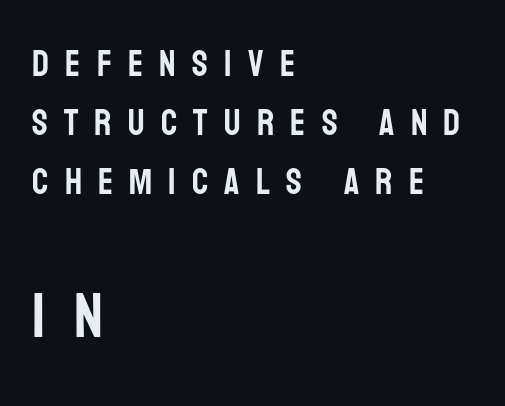
{"serif": "no", "italic": "no", "width": "condensed", "stroke_contrast": "low", "x_height": "large", "monospaced": "no", "underline": "no", "align": "left", "line_spacing": "normal", "line_spacing_ratio": 1.64, "letter_spacing": "wide", "letter_spacing_em": 0.45, "larger_block": "second", "size_ratio": 1.75, "glyph_px": 63}
